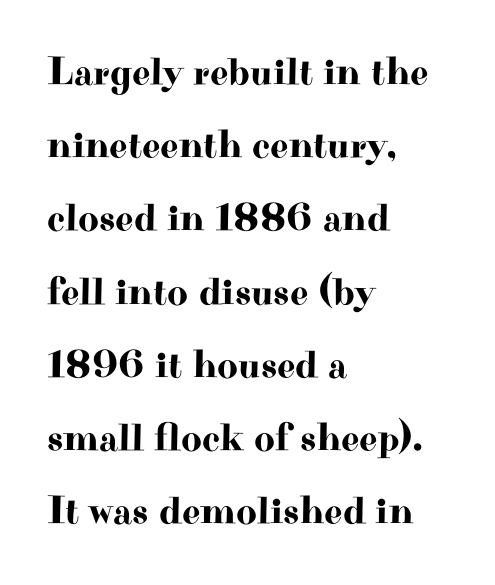
This rendering employs a face with finishing strokes, i.e., a serif. Vertical strokes here are truly vertical. Beneath every word, the page is bare. A typesetter would call this zero additional tracking. Looks like regular typesetting: each glyph gets only the width it needs.
